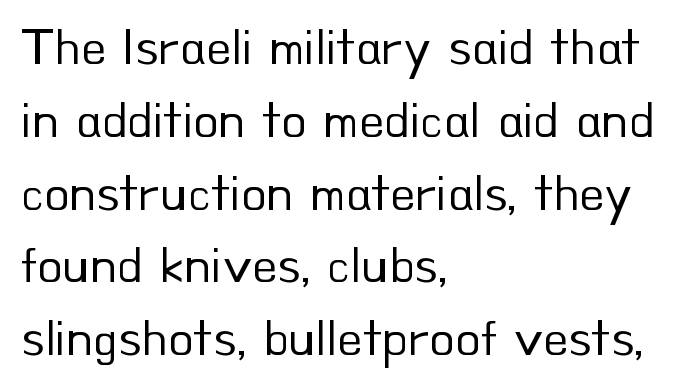
Q: Is the text bold? A: No.
Q: Is the text italic (slanted)? A: No, it is upright.
Q: Is the typeface a serif or a sans-serif typeface? A: Sans-serif.
Q: Is the text underlined? A: No.
Q: How is the paragraph aligned? A: Left-aligned.
Q: Is the spacing between letters normal or unusually wide? A: Normal.
Q: Is the spacing between lines tight, normal or loose? A: Normal.
Q: Width (condensed, normal, or wide)? A: Normal.
Q: Stroke contrast? A: Low.
Q: x-height? A: Small.
Q: Monospaced? A: No.
